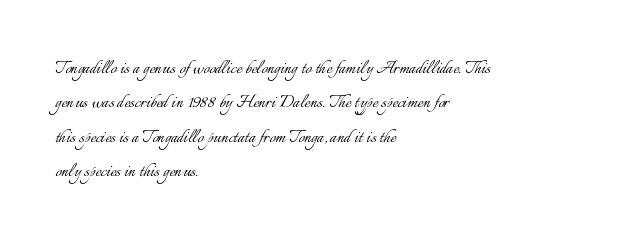
Is the stroke heavy? The answer is a plain regular-or-lighter. Clear beneath every line of the passage. Notice how descenders clear the ascenders below comfortably — that's standard leading.
